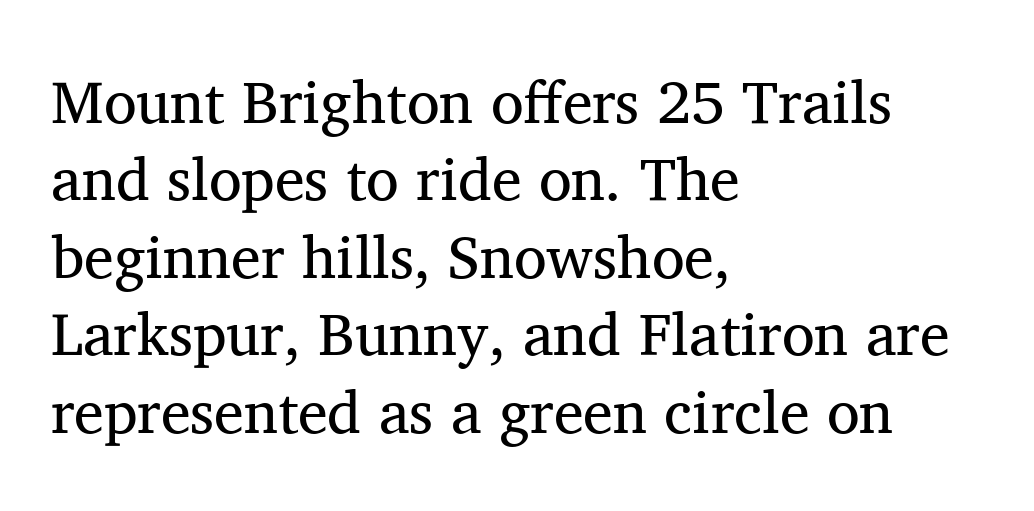
The image shows 60 px regular-weight serif type, upright; set left-aligned, normal line spacing (1.29x), normal letter spacing, not underlined; medium stroke contrast and a medium x-height.
